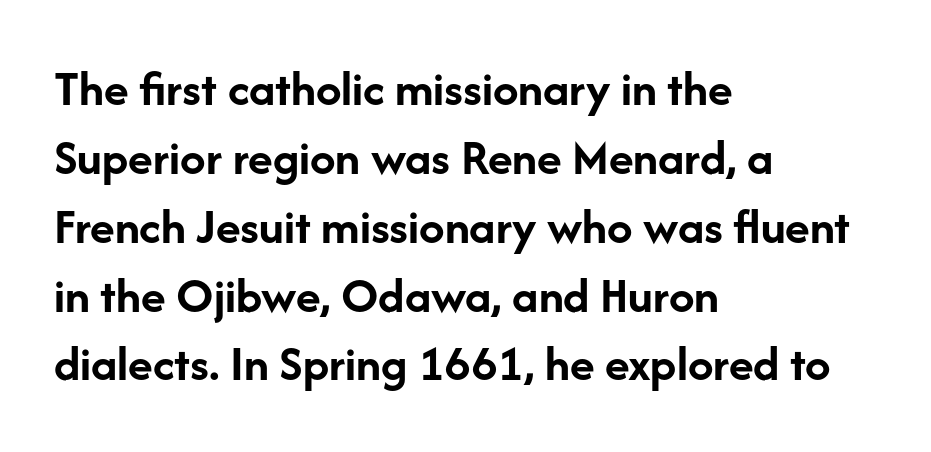
Q: Is the text bold? A: Yes.
Q: Is the text italic (slanted)? A: No, it is upright.
Q: Is the typeface a serif or a sans-serif typeface? A: Sans-serif.
Q: Is the text underlined? A: No.
Q: How is the paragraph aligned? A: Left-aligned.
Q: Is the spacing between letters normal or unusually wide? A: Normal.
Q: Is the spacing between lines tight, normal or loose? A: Normal.
Q: Width (condensed, normal, or wide)? A: Normal.
Q: Stroke contrast? A: Low.
Q: x-height? A: Medium.
Q: Monospaced? A: No.
